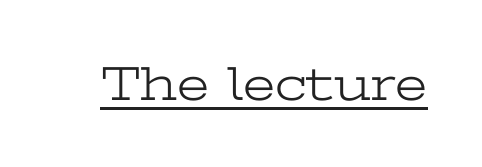
Q: Is the text bold? A: No.
Q: Is the text italic (slanted)? A: No, it is upright.
Q: Is the typeface a serif or a sans-serif typeface? A: Serif.
Q: Is the text underlined? A: Yes.
Q: Is the spacing between letters normal or unusually wide? A: Normal.
Q: Width (condensed, normal, or wide)? A: Wide.
Q: Stroke contrast? A: Low.
Q: x-height? A: Medium.
Q: Monospaced? A: No.
